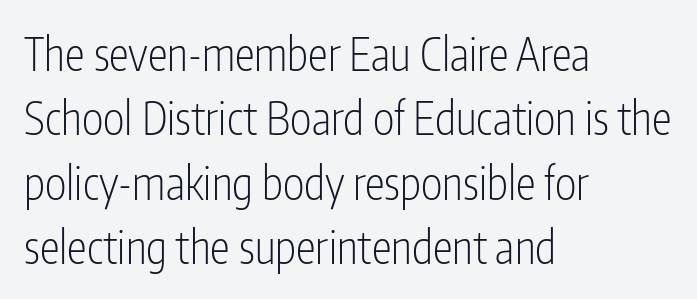
The image shows 45 px light, condensed sans-serif type, upright; set left-aligned, normal line spacing (1.43x), normal letter spacing, not underlined; low stroke contrast and a medium x-height.
